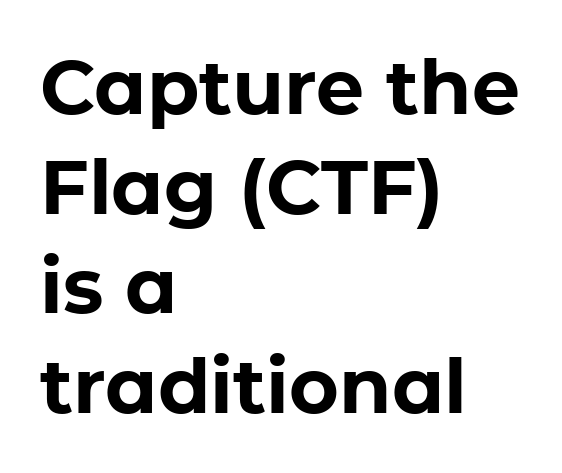
{"serif": "no", "italic": "no", "bold": "yes", "weight": "bold", "width": "normal", "stroke_contrast": "low", "x_height": "medium", "monospaced": "no", "underline": "no", "align": "left", "line_spacing": "normal", "line_spacing_ratio": 1.31, "letter_spacing": "normal", "letter_spacing_em": 0.0, "glyph_px": 76}
